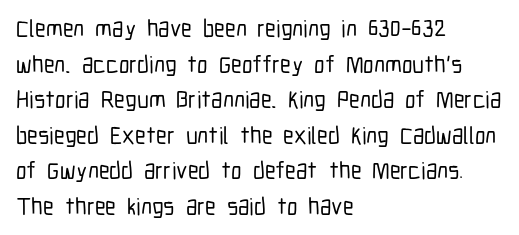
Q: Is the text italic (slanted)? A: No, it is upright.
Q: Is the text underlined? A: No.
Q: How is the paragraph aligned? A: Left-aligned.
Q: Is the spacing between letters normal or unusually wide? A: Normal.
Q: Is the spacing between lines tight, normal or loose? A: Normal.
